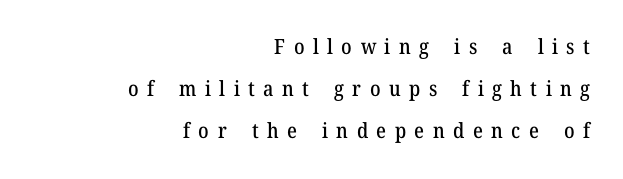
Q: Is the text italic (slanted)? A: No, it is upright.
Q: Is the text underlined? A: No.
Q: How is the paragraph aligned? A: Right-aligned.
Q: Is the spacing between letters normal or unusually wide? A: Unusually wide.
Q: Is the spacing between lines tight, normal or loose? A: Loose.
